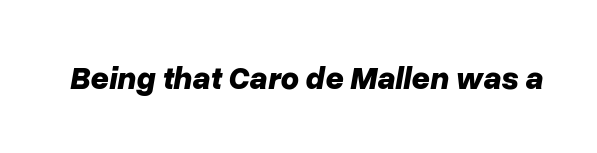
Q: Is the text bold? A: Yes.
Q: Is the text italic (slanted)? A: Yes, it leans right by about 10 degrees.
Q: Is the text underlined? A: No.
Q: Is the spacing between letters normal or unusually wide? A: Normal.
Q: Width (condensed, normal, or wide)? A: Normal.
Q: Stroke contrast? A: Low.
Q: x-height? A: Medium.
Q: Monospaced? A: No.
